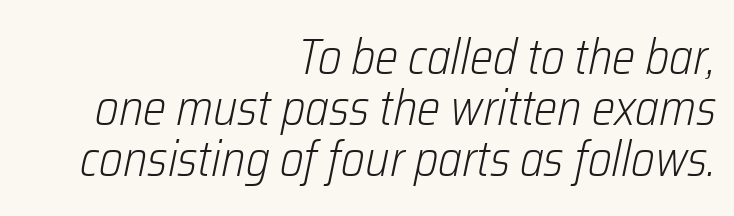
{"italic": "yes", "lean": "right", "slant_degrees": 12, "bold": "no", "weight": "light", "width": "condensed", "stroke_contrast": "low", "x_height": "medium", "monospaced": "no", "underline": "no", "align": "right", "line_spacing": "tight", "line_spacing_ratio": 1.04, "letter_spacing": "normal", "letter_spacing_em": 0.0, "glyph_px": 49}
